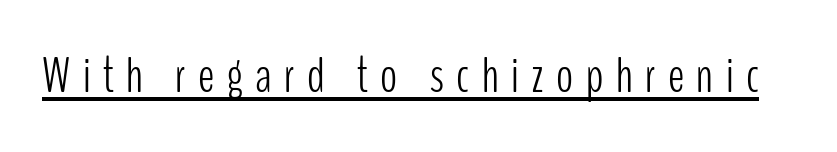
The image shows 50 px light, condensed sans-serif type, upright; set unusually wide letter spacing (+0.25 em), underlined; low stroke contrast and a medium x-height.
